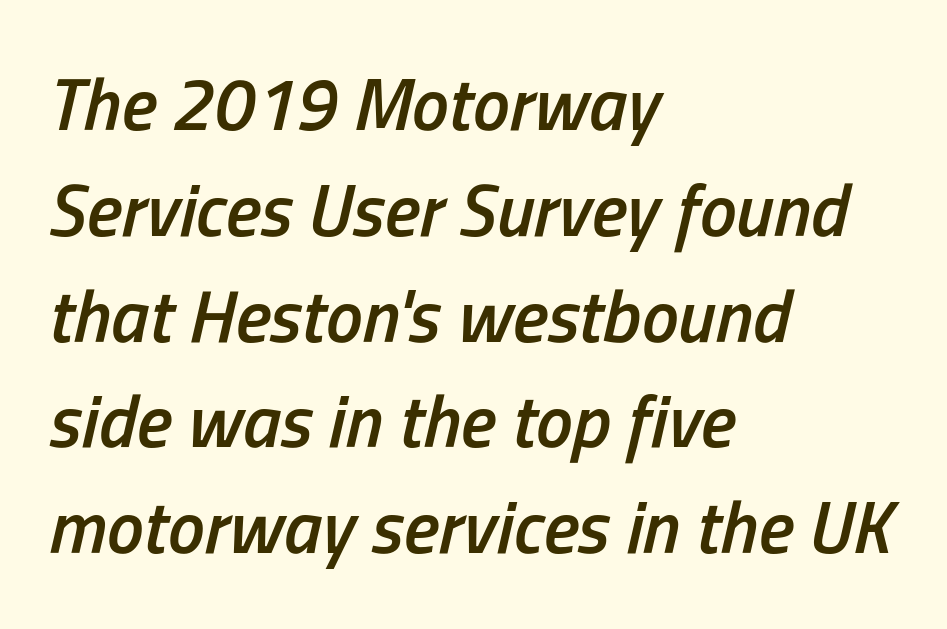
The image shows 74 px semibold, condensed type, italic (leaning right); set left-aligned, normal line spacing (1.43x), normal letter spacing, not underlined; low stroke contrast and a medium x-height.
